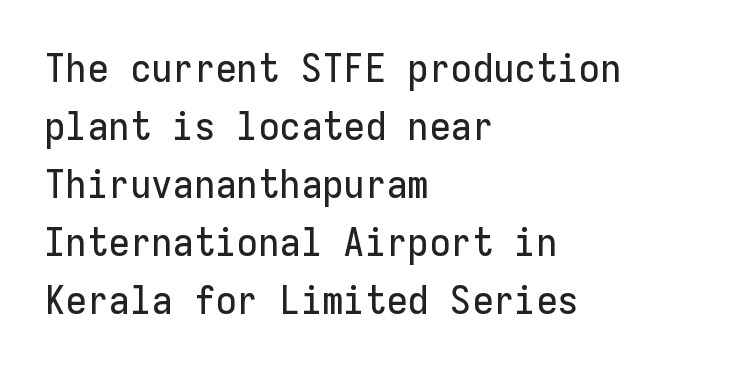
Beneath every word, the page is bare. The face used here is monospaced, like something from a code editor. The face used here is rendered with its standard letterfit. Posture: vertical.
